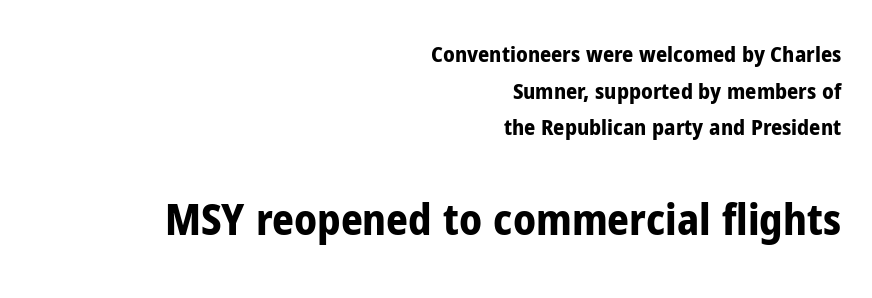
It's the straight-up-and-down kind of type. A full-strength bold gives these letters their thick strokes. Words appear dense and cohesive because spacing is normal. Proportional: the letters do not fall into vertical columns.
